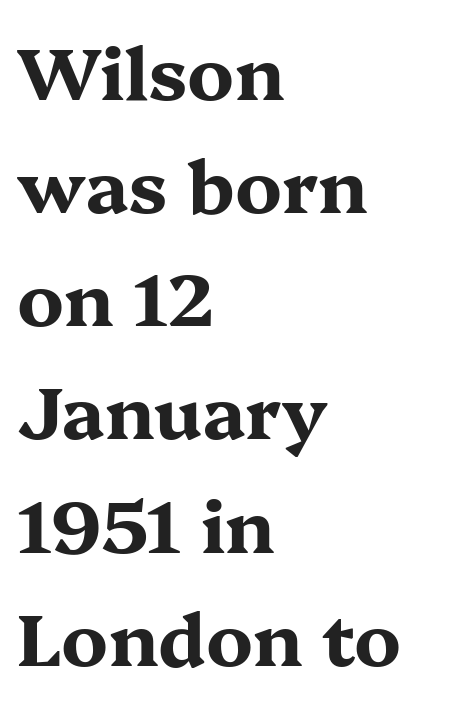
Every stem runs plumb, perpendicular to the baseline. Check the space under the baseline: it is left empty. What stands out about the letter spacing? Nothing — it is the standard amount. The ragged edge is on the right, which tells us the setting is flush left.
